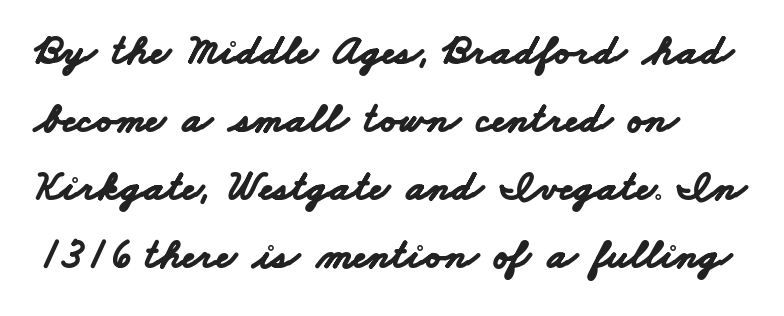
Q: Is the text bold? A: Yes.
Q: Is the typeface a serif or a sans-serif typeface? A: Sans-serif.
Q: Is the text underlined? A: No.
Q: Is the spacing between letters normal or unusually wide? A: Normal.
Q: Is the spacing between lines tight, normal or loose? A: Normal.
Q: Width (condensed, normal, or wide)? A: Wide.
Q: Stroke contrast? A: Low.
Q: x-height? A: Small.
Q: Monospaced? A: No.
